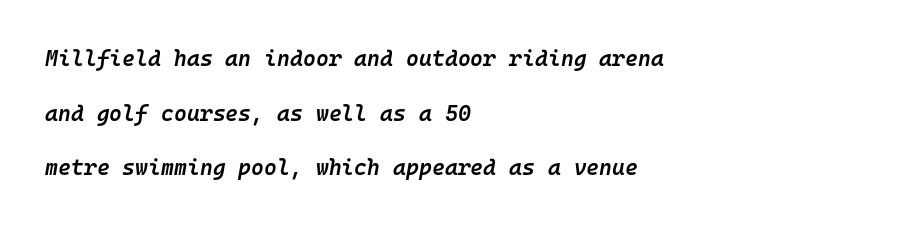
Caption: multi-line text, flush left, ragged right. Rendered with sloped, italic letterforms. This is the in-between weight designers call semibold or demi. Glyph-to-glyph distance matches everyday printed text.
